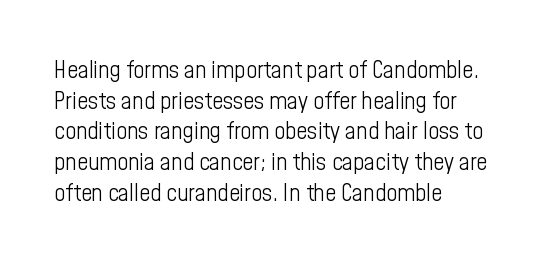
Q: Is the text bold? A: No.
Q: Is the text italic (slanted)? A: No, it is upright.
Q: Is the text underlined? A: No.
Q: How is the paragraph aligned? A: Left-aligned.
Q: Is the spacing between letters normal or unusually wide? A: Normal.
Q: Is the spacing between lines tight, normal or loose? A: Normal.
